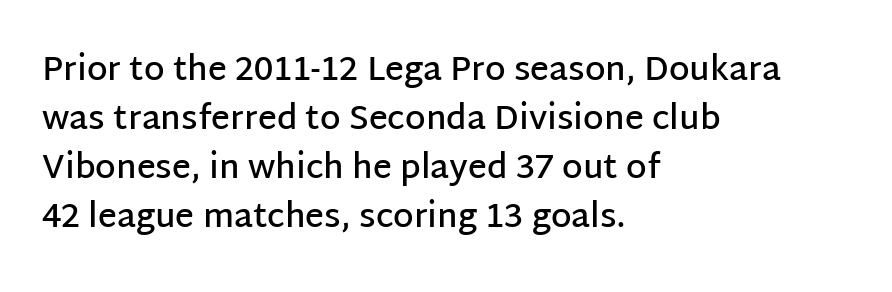
Q: Is the text bold? A: Semi-bold.
Q: Is the text italic (slanted)? A: No, it is upright.
Q: Is the typeface a serif or a sans-serif typeface? A: Sans-serif.
Q: Is the text underlined? A: No.
Q: How is the paragraph aligned? A: Left-aligned.
Q: Is the spacing between letters normal or unusually wide? A: Normal.
Q: Is the spacing between lines tight, normal or loose? A: Normal.
Q: Width (condensed, normal, or wide)? A: Normal.
Q: Stroke contrast? A: Low.
Q: x-height? A: Large.
Q: Monospaced? A: No.
